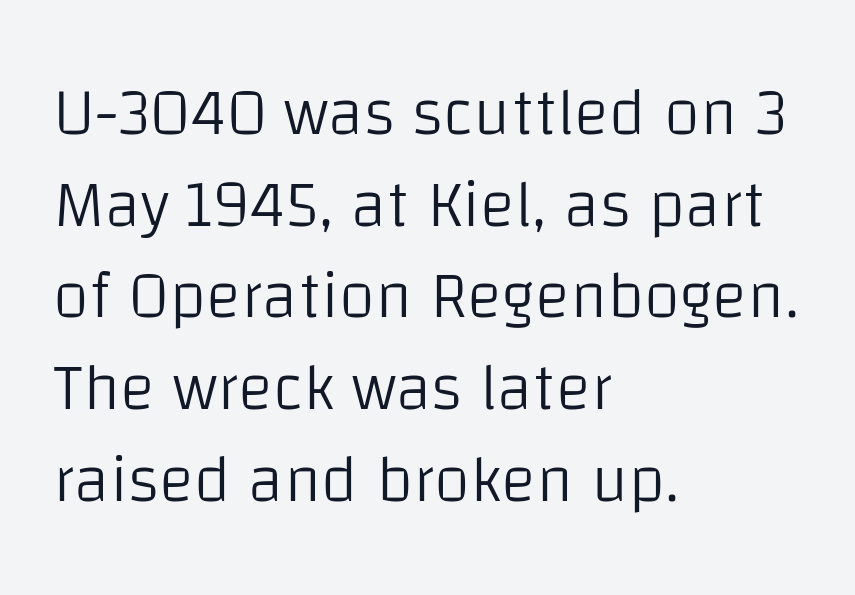
Q: Is the text bold? A: No.
Q: Is the text italic (slanted)? A: No, it is upright.
Q: Is the typeface a serif or a sans-serif typeface? A: Sans-serif.
Q: Is the text underlined? A: No.
Q: How is the paragraph aligned? A: Left-aligned.
Q: Is the spacing between letters normal or unusually wide? A: Normal.
Q: Is the spacing between lines tight, normal or loose? A: Normal.
Q: Width (condensed, normal, or wide)? A: Normal.
Q: Stroke contrast? A: Low.
Q: x-height? A: Large.
Q: Monospaced? A: No.
